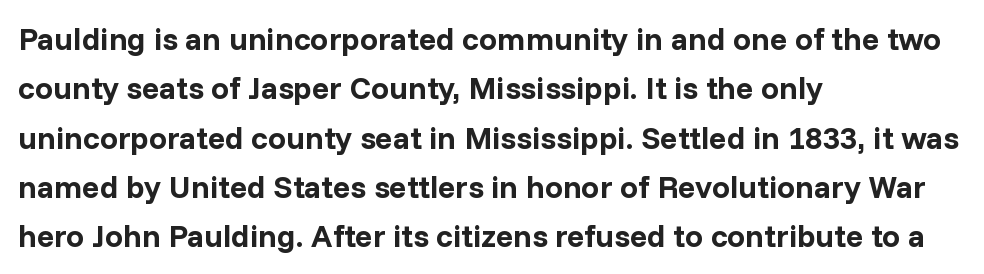
{"serif": "no", "italic": "no", "bold": "yes", "weight": "bold", "width": "normal", "stroke_contrast": "low", "x_height": "medium", "monospaced": "no", "underline": "no", "align": "left", "line_spacing": "normal", "line_spacing_ratio": 1.54, "letter_spacing": "normal", "letter_spacing_em": 0.0, "glyph_px": 32}
